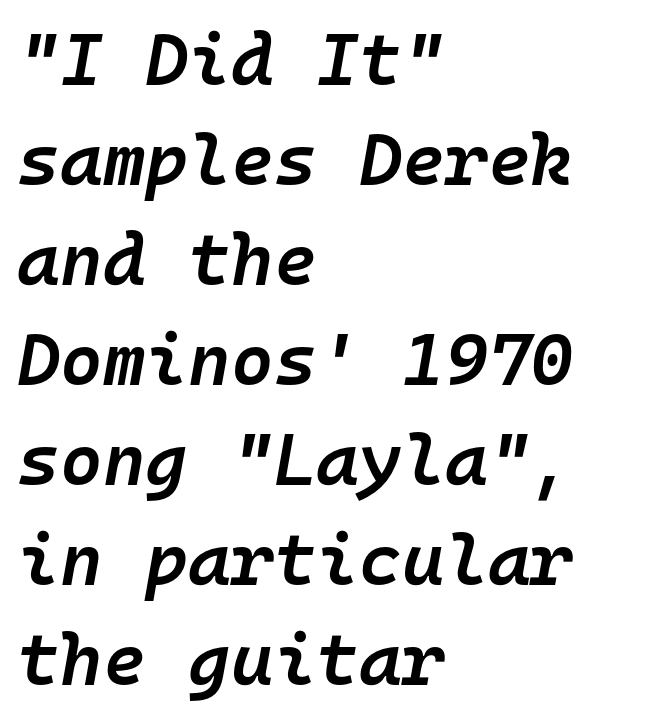
Q: Is the text bold? A: Semi-bold.
Q: Is the text italic (slanted)? A: Yes, it leans right by about 10 degrees.
Q: Is the text underlined? A: No.
Q: How is the paragraph aligned? A: Left-aligned.
Q: Is the spacing between letters normal or unusually wide? A: Normal.
Q: Is the spacing between lines tight, normal or loose? A: Normal.
Q: Width (condensed, normal, or wide)? A: Normal.
Q: Stroke contrast? A: Low.
Q: x-height? A: Medium.
Q: Monospaced? A: Yes.
